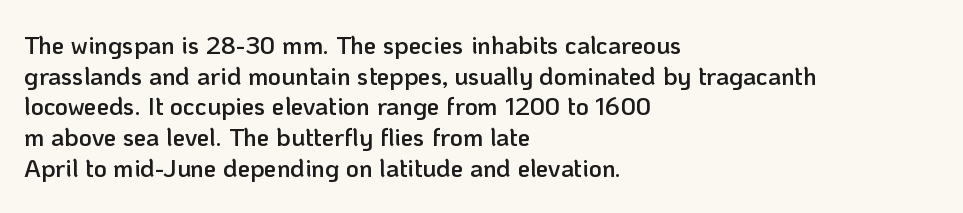
The image shows 25 px text type, upright; set left-aligned, line spacing 1.23x, normal letter spacing, not underlined.
